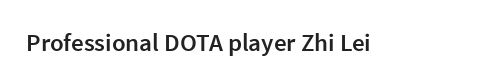
{"italic": "no", "bold": "semi", "underline": "no", "letter_spacing": "normal", "letter_spacing_em": 0.0, "glyph_px": 25}
